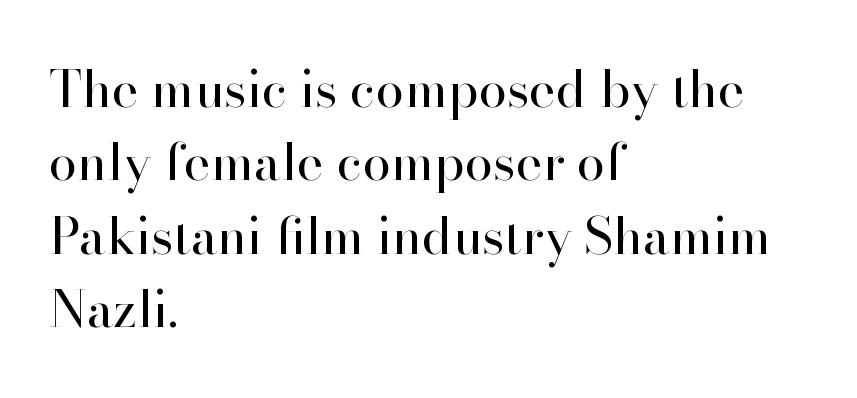
Q: Is the text bold? A: No.
Q: Is the text italic (slanted)? A: No, it is upright.
Q: Is the typeface a serif or a sans-serif typeface? A: Serif.
Q: Is the text underlined? A: No.
Q: How is the paragraph aligned? A: Left-aligned.
Q: Is the spacing between letters normal or unusually wide? A: Normal.
Q: Is the spacing between lines tight, normal or loose? A: Normal.
Q: Width (condensed, normal, or wide)? A: Normal.
Q: Stroke contrast? A: High.
Q: x-height? A: Small.
Q: Monospaced? A: No.
